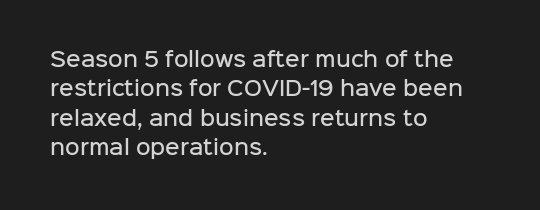
{"italic": "no", "bold": "semi", "underline": "no", "align": "left", "line_spacing": "normal", "line_spacing_ratio": 1.47, "letter_spacing": "normal", "letter_spacing_em": 0.0, "glyph_px": 20}
